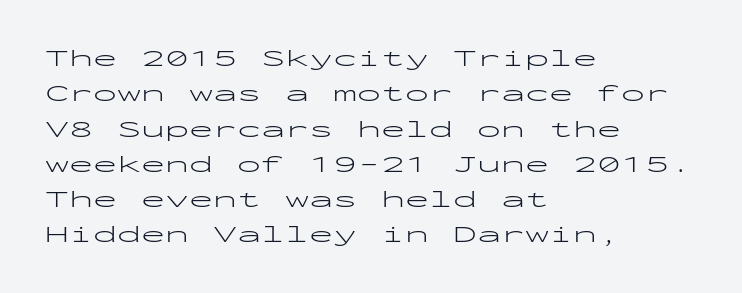
{"italic": "no", "bold": "no", "underline": "no", "align": "left", "line_spacing": "normal", "line_spacing_ratio": 1.47, "letter_spacing": "normal", "letter_spacing_em": 0.0, "glyph_px": 24}
